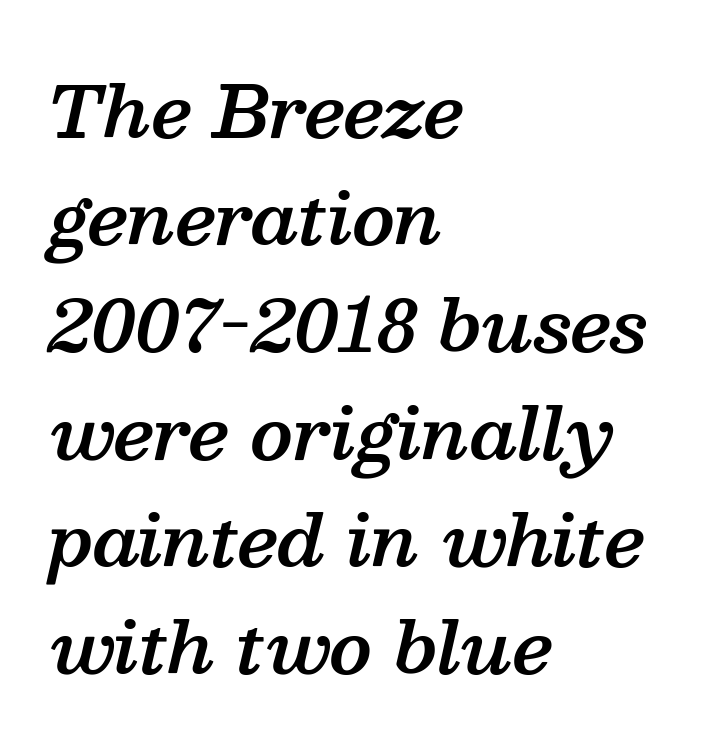
The image shows 71 px semibold serif type, italic (leaning right); set left-aligned, normal line spacing (1.51x), normal letter spacing, not underlined; medium stroke contrast and a medium x-height.
